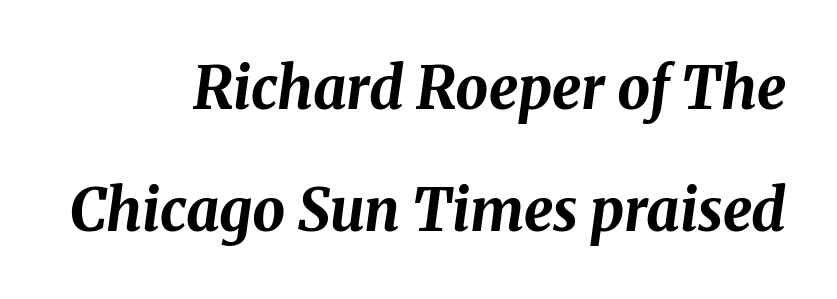
The image shows 58 px bold type, italic (leaning right); set right-aligned, loose line spacing (2.11x), normal letter spacing, not underlined; medium stroke contrast and a medium x-height.
